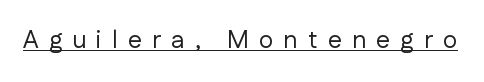
The image shows 25 px text type, upright; set unusually wide letter spacing (+0.41 em), underlined.
